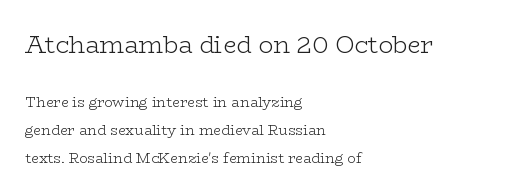
{"italic": "no", "bold": "no", "underline": "no", "align": "left", "line_spacing": "loose", "line_spacing_ratio": 1.97, "letter_spacing": "normal", "letter_spacing_em": 0.0, "larger_block": "first", "size_ratio": 1.71, "glyph_px": 24}
